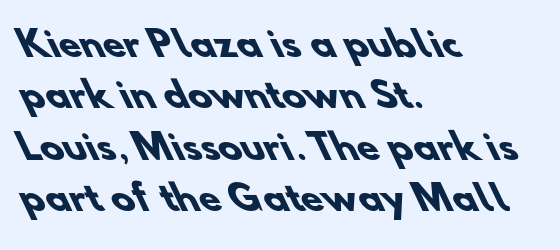
Q: Is the text bold? A: Yes.
Q: Is the typeface a serif or a sans-serif typeface? A: Sans-serif.
Q: Is the text underlined? A: No.
Q: How is the paragraph aligned? A: Left-aligned.
Q: Is the spacing between letters normal or unusually wide? A: Normal.
Q: Is the spacing between lines tight, normal or loose? A: Normal.
Q: Width (condensed, normal, or wide)? A: Normal.
Q: Stroke contrast? A: Low.
Q: x-height? A: Small.
Q: Monospaced? A: No.
